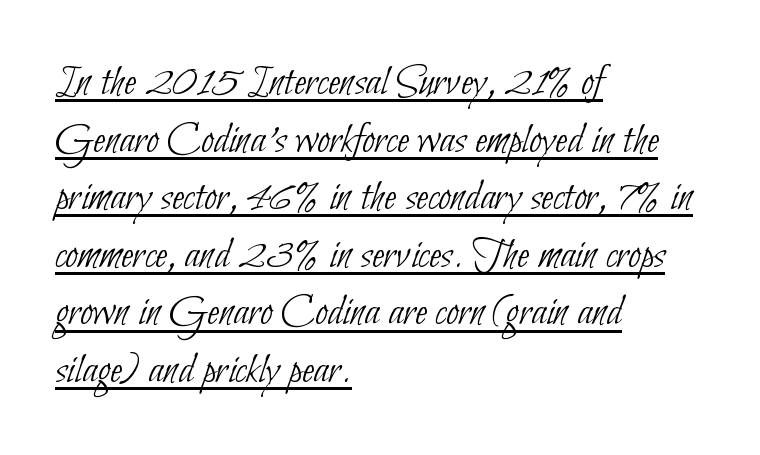
Q: Is the text bold? A: No.
Q: Is the typeface a serif or a sans-serif typeface? A: Sans-serif.
Q: Is the text underlined? A: Yes.
Q: How is the paragraph aligned? A: Left-aligned.
Q: Is the spacing between letters normal or unusually wide? A: Normal.
Q: Is the spacing between lines tight, normal or loose? A: Normal.
Q: Width (condensed, normal, or wide)? A: Condensed.
Q: Stroke contrast? A: Low.
Q: x-height? A: Small.
Q: Monospaced? A: No.
